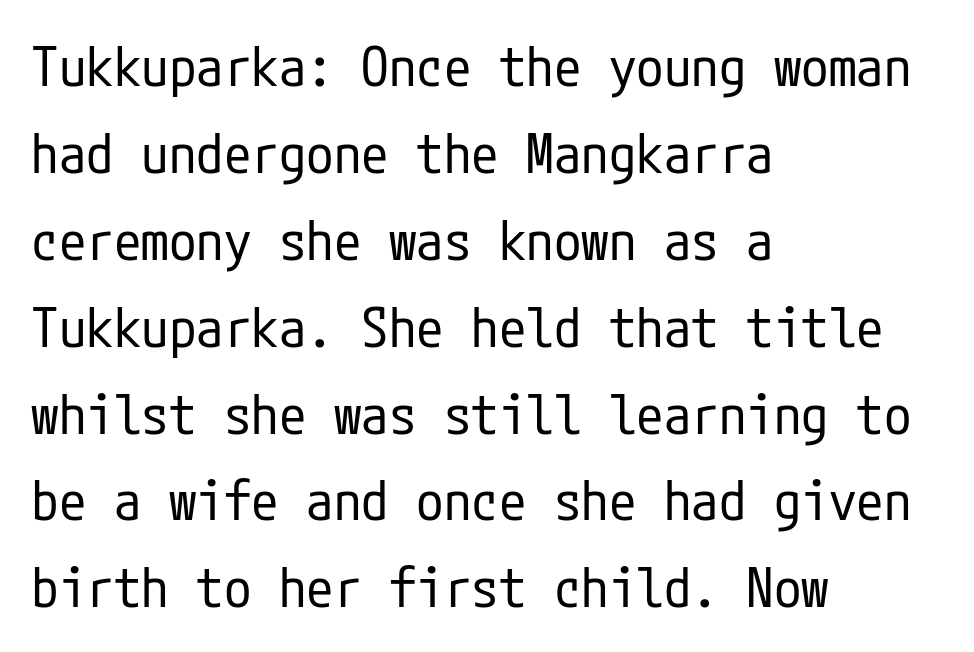
Q: Is the text bold? A: No.
Q: Is the text italic (slanted)? A: No, it is upright.
Q: Is the typeface a serif or a sans-serif typeface? A: Sans-serif.
Q: Is the text underlined? A: No.
Q: How is the paragraph aligned? A: Left-aligned.
Q: Is the spacing between letters normal or unusually wide? A: Normal.
Q: Is the spacing between lines tight, normal or loose? A: Normal.
Q: Width (condensed, normal, or wide)? A: Condensed.
Q: Stroke contrast? A: Low.
Q: x-height? A: Medium.
